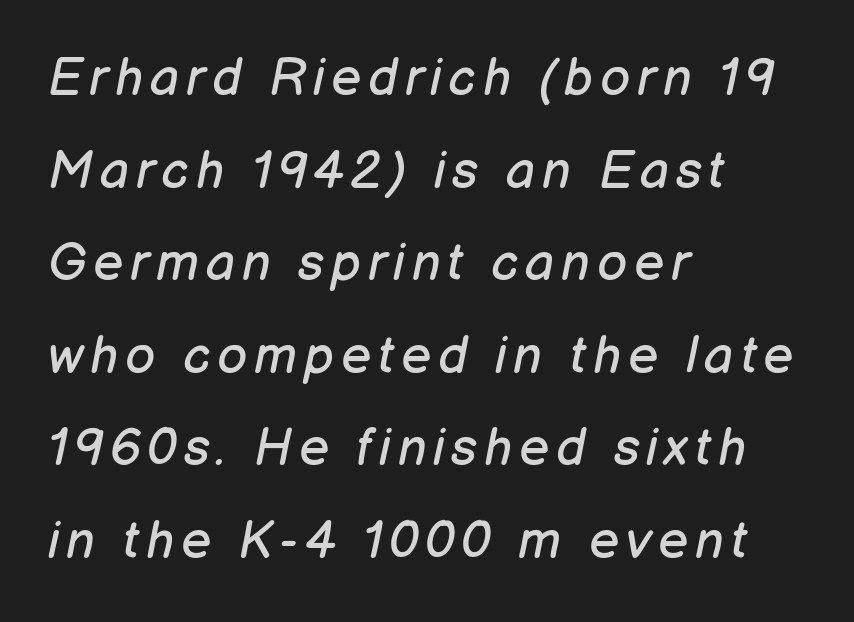
This is not heavy type; no bold has been used. Character widths vary here, with narrow letters taking less room than wide ones. The setting favours the left margin, as ordinary paragraphs usually do. Only glyphs here, with clear space below each row. Tall strokes in this sample are angled rather than plumb.
